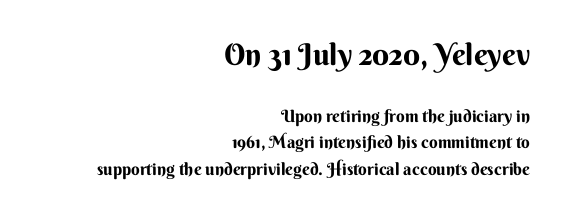
Q: Is the text bold? A: Yes.
Q: Is the text italic (slanted)? A: No, it is upright.
Q: Is the typeface a serif or a sans-serif typeface? A: Sans-serif.
Q: Is the text underlined? A: No.
Q: How is the paragraph aligned? A: Right-aligned.
Q: Is the spacing between letters normal or unusually wide? A: Normal.
Q: Is the spacing between lines tight, normal or loose? A: Normal.
Q: Which block of text is set in a larger size, the first (top) or the second (bottom)? A: The first (top) one.
Q: Width (condensed, normal, or wide)? A: Normal.
Q: Stroke contrast? A: Medium.
Q: x-height? A: Small.
Q: Monospaced? A: No.
